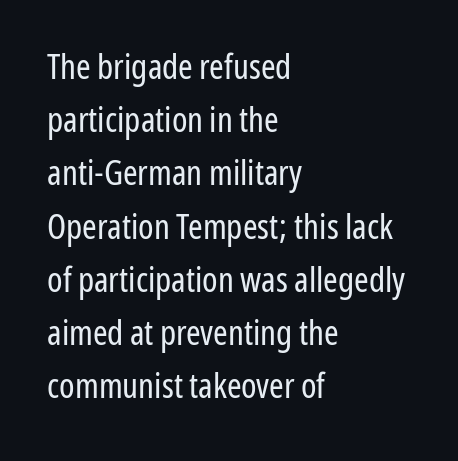
{"serif": "no", "italic": "no", "bold": "no", "weight": "regular", "width": "condensed", "stroke_contrast": "low", "x_height": "medium", "monospaced": "no", "underline": "no", "align": "left", "line_spacing": "normal", "line_spacing_ratio": 1.52, "letter_spacing": "normal", "letter_spacing_em": 0.0, "glyph_px": 35}
